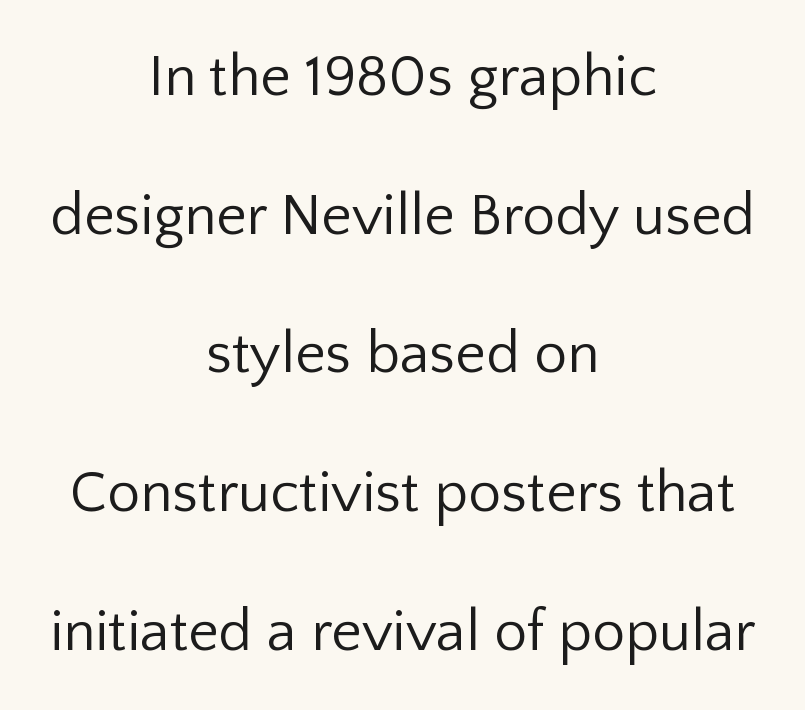
The image shows 59 px regular-weight sans-serif type, upright; set centered, loose line spacing (2.35x), normal letter spacing, not underlined; low stroke contrast and a medium x-height.
